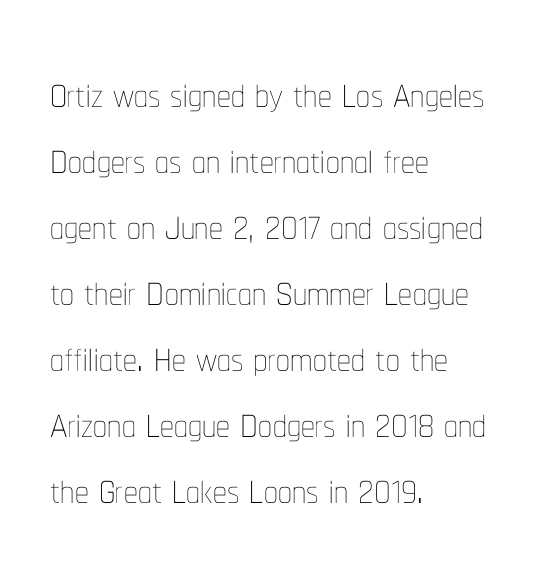
The specimen reads as upright at a glance. The tracking reads as untouched default to a designer's eye. Unmarked baselines from the first word to the last. Stroke thickness stays within the range of a standard reading face or lighter.
